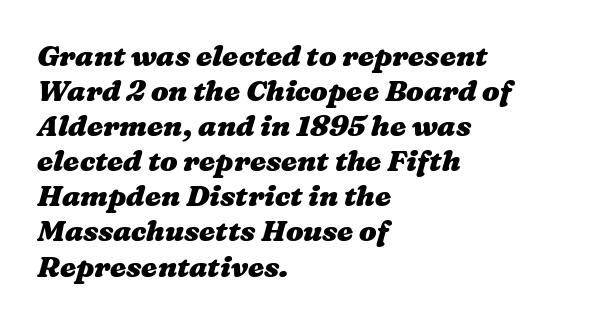
{"bold": "yes", "weight": "heavy", "width": "wide", "stroke_contrast": "medium", "x_height": "medium", "monospaced": "no", "underline": "no", "align": "left", "line_spacing_ratio": 1.21, "letter_spacing": "normal", "letter_spacing_em": 0.0, "glyph_px": 29}
